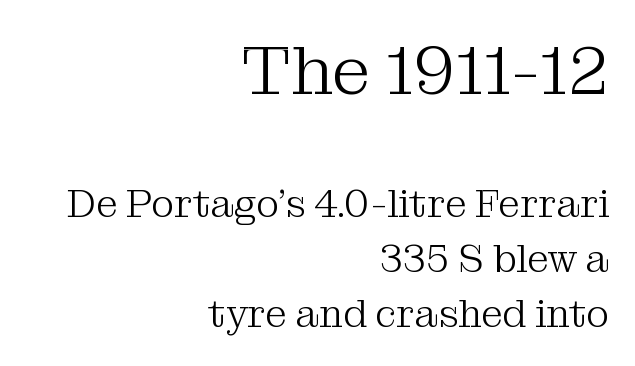
Caption: upper text group enlarged, lower text group reduced. Notice how the passage keeps a crisp vertical edge on the right only. The rendering keeps characters at their native spacing. Designer's note — italics off, roman on. The designer went with a serif here, giving each stem small feet. How would I describe the line gaps? Plain and ordinary.
